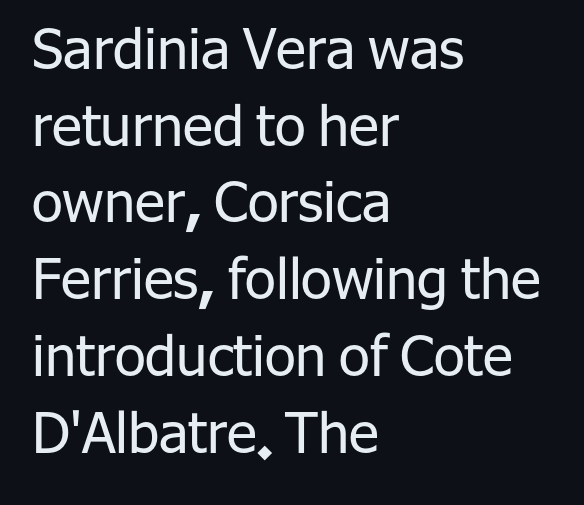
Q: Is the text bold? A: No.
Q: Is the text italic (slanted)? A: No, it is upright.
Q: Is the typeface a serif or a sans-serif typeface? A: Sans-serif.
Q: Is the text underlined? A: No.
Q: How is the paragraph aligned? A: Left-aligned.
Q: Is the spacing between letters normal or unusually wide? A: Normal.
Q: Is the spacing between lines tight, normal or loose? A: Normal.
Q: Width (condensed, normal, or wide)? A: Normal.
Q: Stroke contrast? A: Low.
Q: x-height? A: Medium.
Q: Monospaced? A: No.
